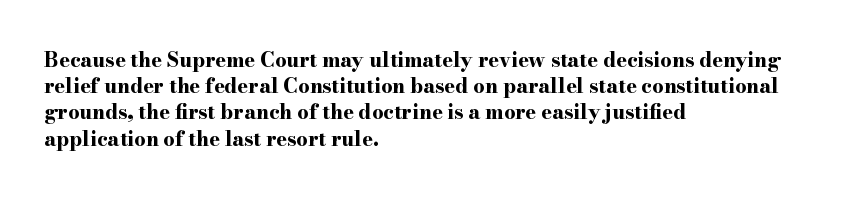
{"italic": "no", "bold": "yes", "underline": "no", "align": "left", "line_spacing": "normal", "line_spacing_ratio": 1.31, "letter_spacing": "normal", "letter_spacing_em": 0.0, "glyph_px": 20}
